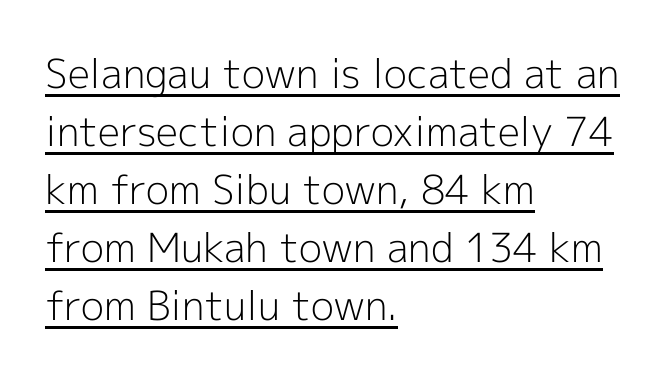
The image shows 40 px light sans-serif type, upright; set left-aligned, normal line spacing (1.45x), normal letter spacing, underlined; a medium x-height.
